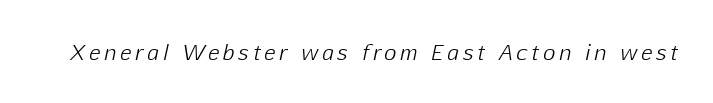
The image shows 21 px text type, italic (leaning right); set unusually wide letter spacing (+0.2 em), not underlined.
